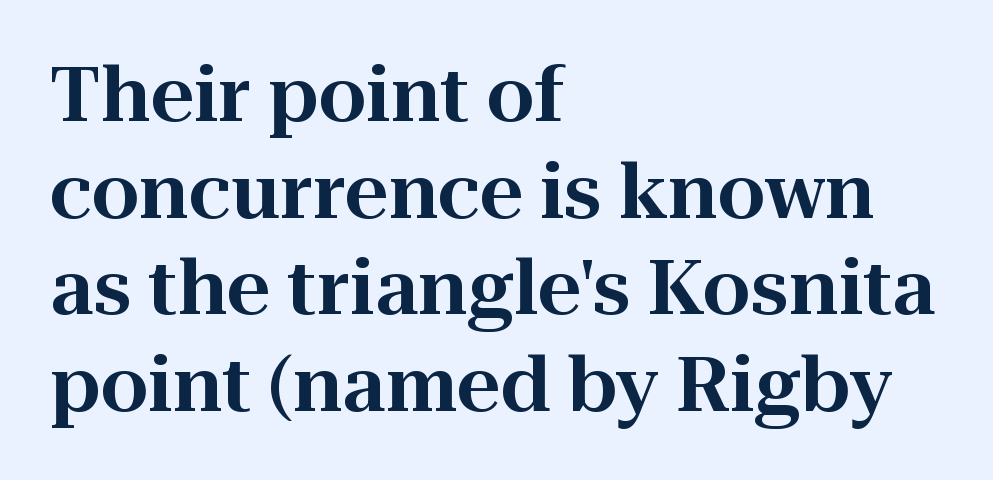
Unlike a clean sans, this face finishes its strokes with serifs. Compared with typical paragraphs, the rows here are spaced about the same. Visually the block forms a straight wall on the left and a jagged coastline on the right. Think of a printed novel: that variable character pitch is what you see here.
